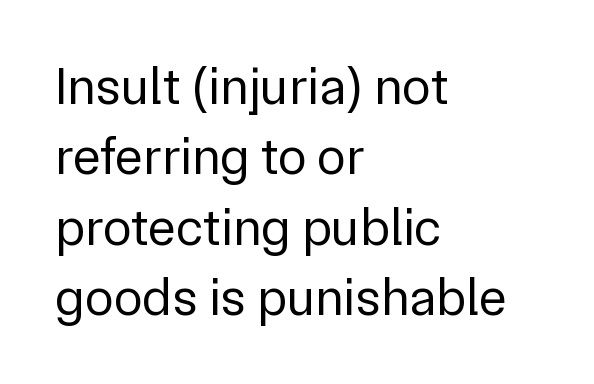
Q: Is the text bold? A: No.
Q: Is the text italic (slanted)? A: No, it is upright.
Q: Is the typeface a serif or a sans-serif typeface? A: Sans-serif.
Q: Is the text underlined? A: No.
Q: How is the paragraph aligned? A: Left-aligned.
Q: Is the spacing between letters normal or unusually wide? A: Normal.
Q: Is the spacing between lines tight, normal or loose? A: Normal.
Q: Width (condensed, normal, or wide)? A: Normal.
Q: Stroke contrast? A: Low.
Q: x-height? A: Medium.
Q: Monospaced? A: No.
